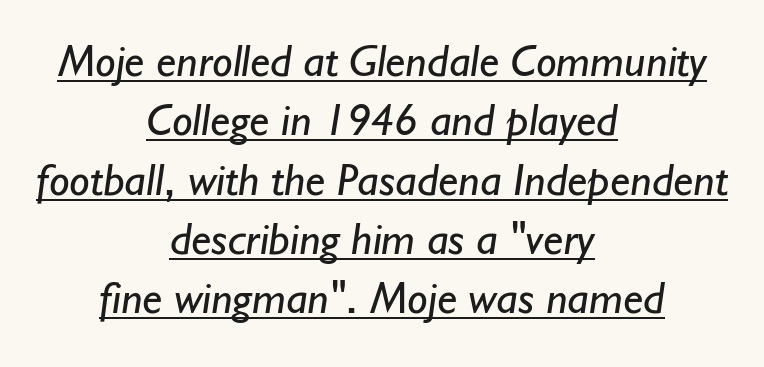
The image shows 46 px regular-weight sans-serif type; set centered, normal line spacing (1.29x), normal letter spacing, underlined; low stroke contrast and a small x-height.
